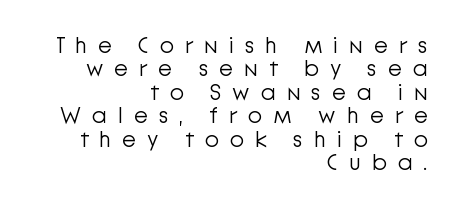
{"italic": "no", "bold": "no", "underline": "no", "align": "right", "line_spacing": "tight", "line_spacing_ratio": 1.02, "letter_spacing": "wide", "letter_spacing_em": 0.47, "glyph_px": 23}
